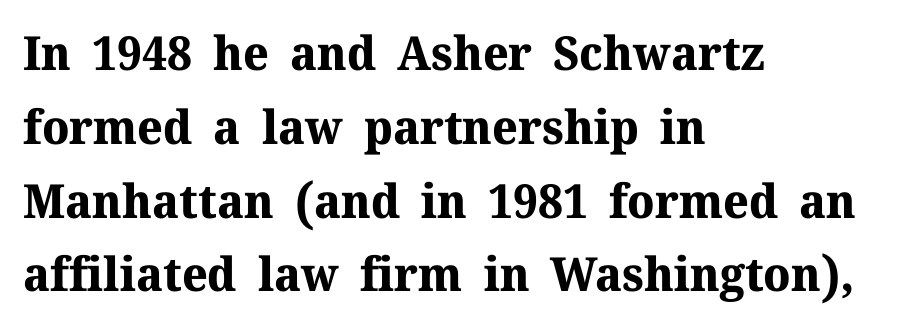
The specimen reads as upright at a glance. In terms of weight, the rendering is a true, heavy bold. Letters rest on an invisible, unmarked baseline. Here the designer chose a conventional face with non-uniform glyph widths. Serif or sans? Serif — the stroke terminals have little feet. Look at the tracking — it's just the regular setting, nothing added.
